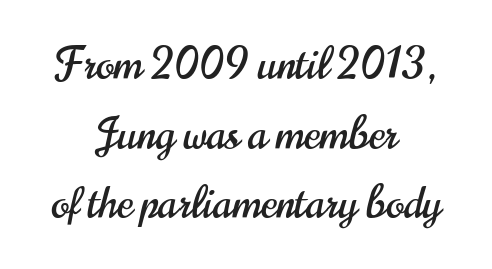
The image shows 43 px condensed sans-serif type; set centered, normal line spacing (1.62x), normal letter spacing, not underlined; high stroke contrast and a small x-height.
